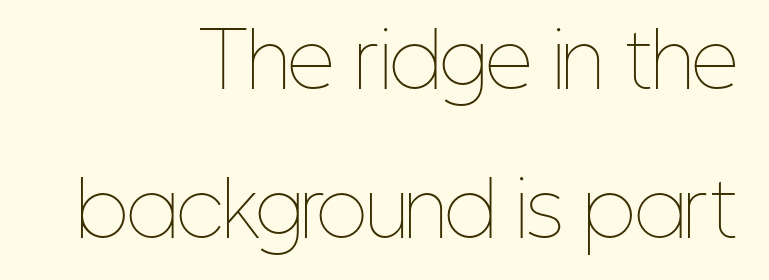
Interline gaps are noticeably wide in this sample. Teacher's note: observe the even right margin — that is flush-right alignment. The face used here is proportionally spaced, like ordinary book or web type. Underlining? Definitely not there. The letterforms sit shoulder to shoulder at normal distance. Bold? No — there's no thickening of the strokes.
